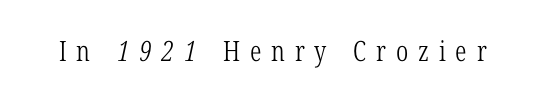
Q: Is the text bold? A: No.
Q: Is the typeface a serif or a sans-serif typeface? A: Serif.
Q: Is the text underlined? A: No.
Q: Is the spacing between letters normal or unusually wide? A: Unusually wide.
Q: Width (condensed, normal, or wide)? A: Condensed.
Q: Stroke contrast? A: Low.
Q: x-height? A: Medium.
Q: Monospaced? A: No.
